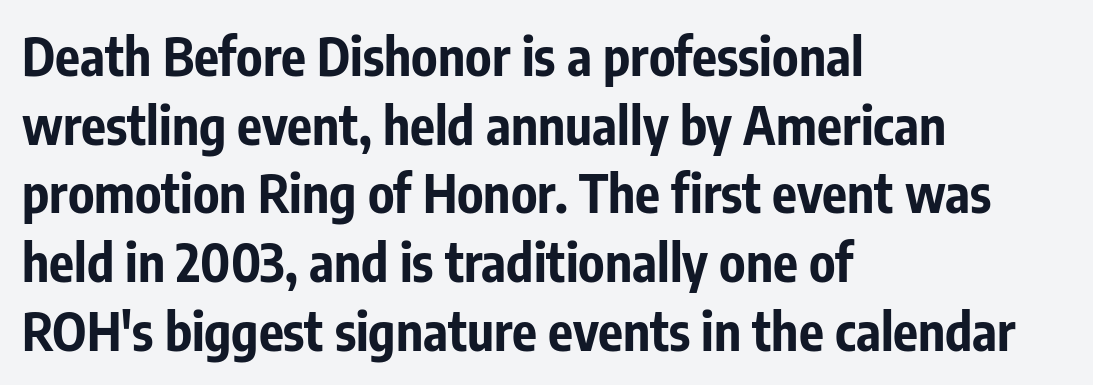
{"serif": "no", "italic": "no", "bold": "yes", "weight": "bold", "width": "condensed", "stroke_contrast": "low", "x_height": "medium", "monospaced": "no", "underline": "no", "align": "left", "line_spacing": "normal", "line_spacing_ratio": 1.32, "letter_spacing": "normal", "letter_spacing_em": 0.0, "glyph_px": 52}
